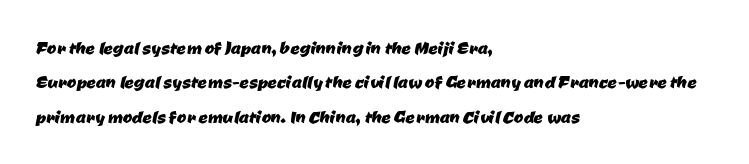
{"underline": "no", "align": "left", "line_spacing": "normal", "line_spacing_ratio": 1.5, "letter_spacing": "normal", "letter_spacing_em": 0.0, "glyph_px": 23}
